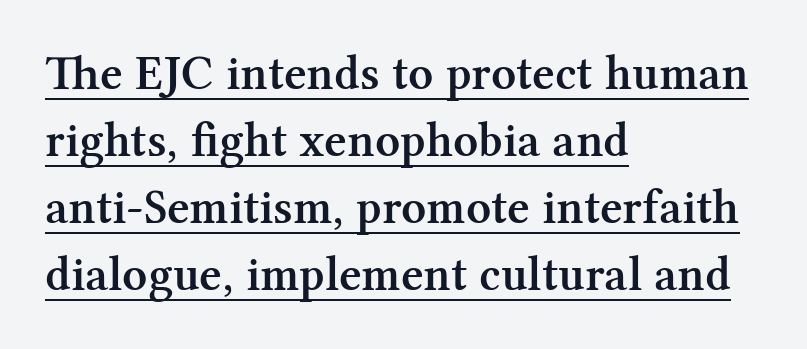
The image shows 49 px semibold serif type, upright; set left-aligned, normal line spacing (1.37x), normal letter spacing, underlined; medium stroke contrast and a medium x-height.
